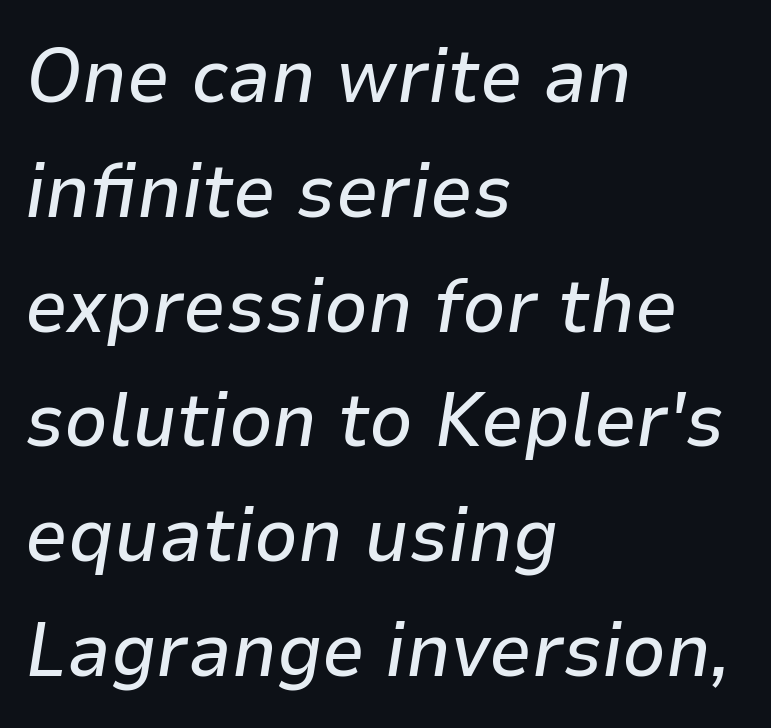
Q: Is the text italic (slanted)? A: Yes, it leans right by about 9 degrees.
Q: Is the text underlined? A: No.
Q: How is the paragraph aligned? A: Left-aligned.
Q: Is the spacing between letters normal or unusually wide? A: Normal.
Q: Is the spacing between lines tight, normal or loose? A: Normal.
Q: Width (condensed, normal, or wide)? A: Normal.
Q: Stroke contrast? A: Low.
Q: x-height? A: Medium.
Q: Monospaced? A: No.
